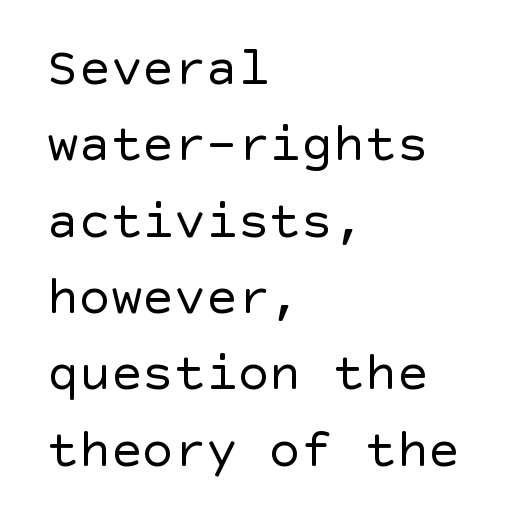
The image shows 53 px regular-weight sans-serif type, upright; set left-aligned, normal line spacing (1.44x), normal letter spacing, not underlined; a large x-height.
